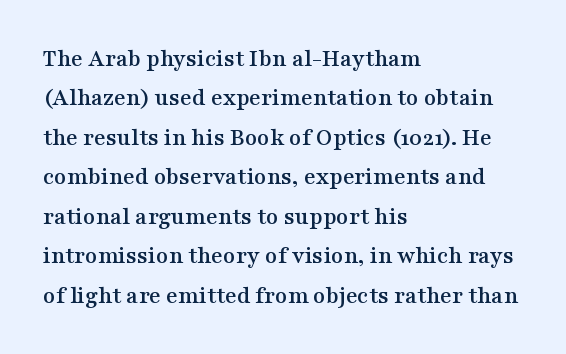
The setting favours the left margin, as ordinary paragraphs usually do. Is there any slant? The stems are plumb. A bare baseline throughout the passage. The letterforms sit shoulder to shoulder at normal distance. These lines sit exactly where default settings would place them.
